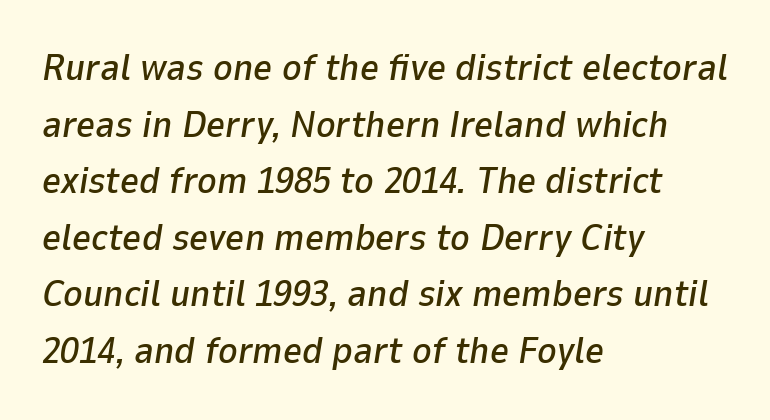
The image shows 37 px text type, italic (leaning right); set left-aligned, normal line spacing (1.53x), normal letter spacing, not underlined; low stroke contrast and a medium x-height.
